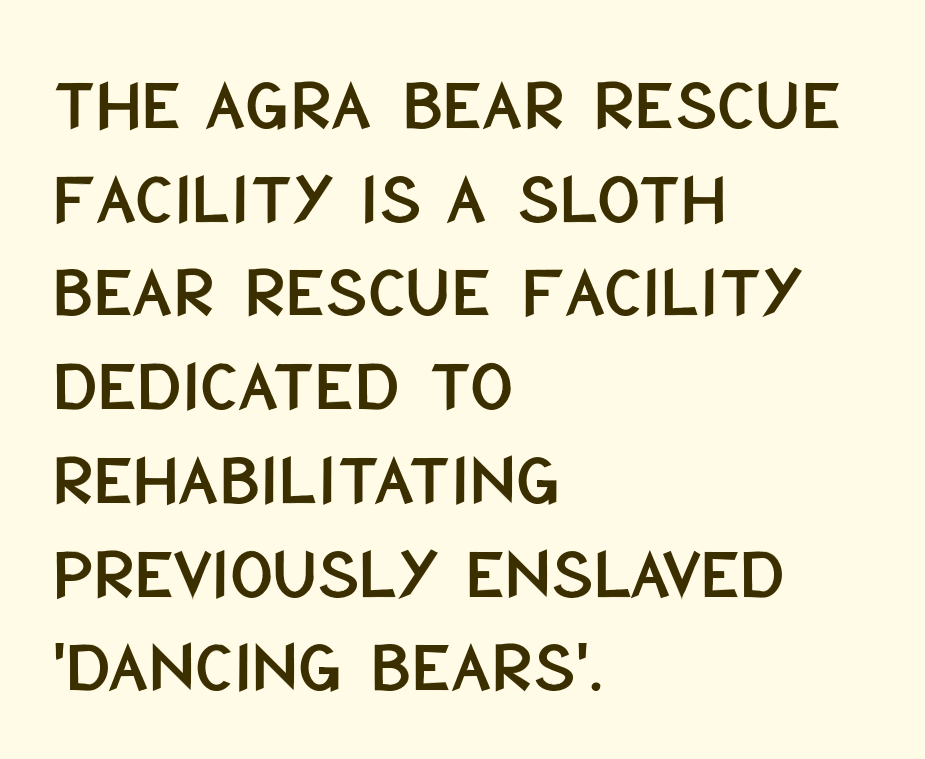
The image shows 75 px condensed sans-serif type, upright; set left-aligned, normal line spacing (1.25x), normal letter spacing, not underlined; low stroke contrast and a large x-height.
